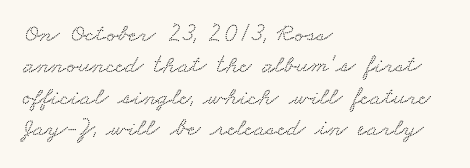
The paragraph shown leans on its left margin. The glyphs are unaccompanied by any horizontal stroke below them. Words appear dense and cohesive because spacing is normal.
